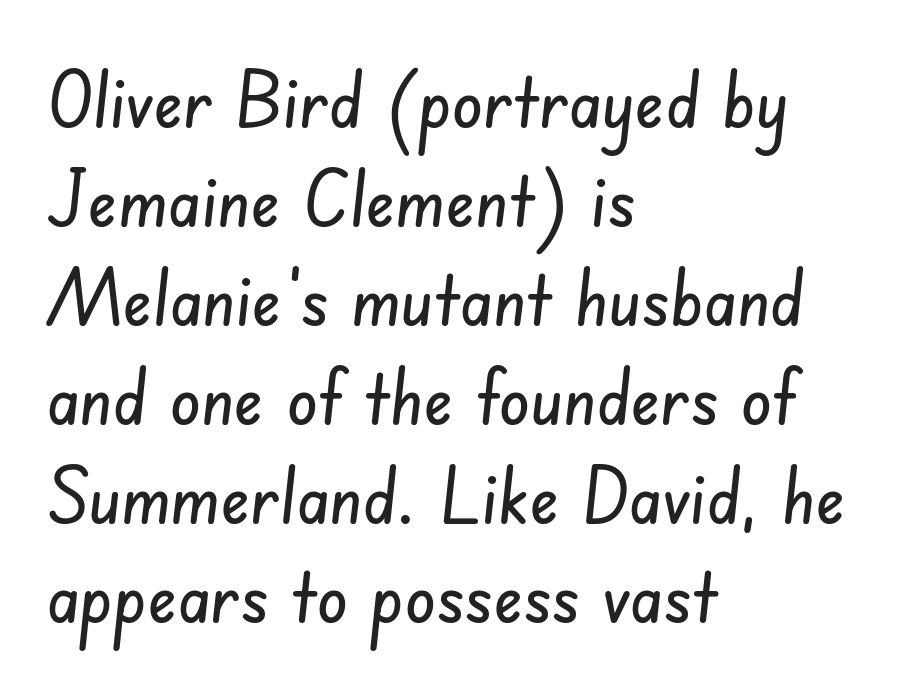
The image shows 78 px condensed sans-serif type; set left-aligned, normal line spacing (1.27x), normal letter spacing, not underlined; low stroke contrast and a small x-height.
